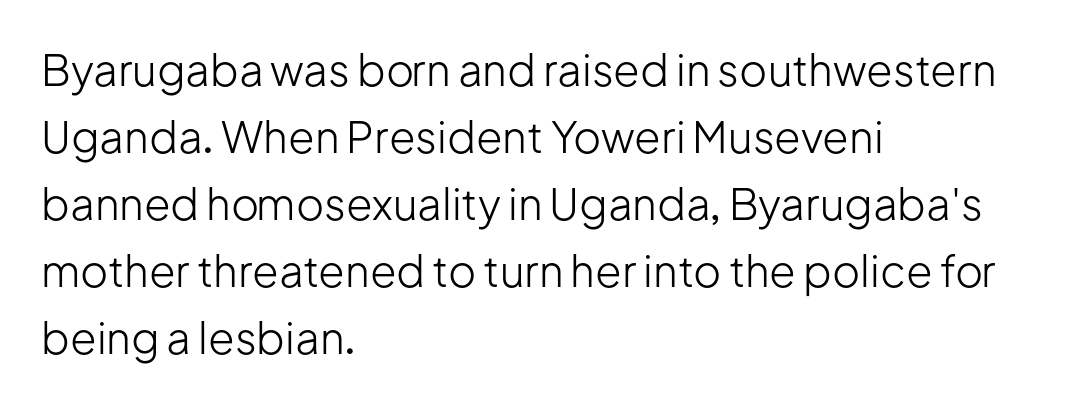
{"serif": "no", "italic": "no", "bold": "no", "weight": "light", "width": "normal", "stroke_contrast": "low", "x_height": "medium", "monospaced": "no", "underline": "no", "align": "left", "line_spacing": "normal", "line_spacing_ratio": 1.56, "letter_spacing": "normal", "letter_spacing_em": 0.0, "glyph_px": 43}
